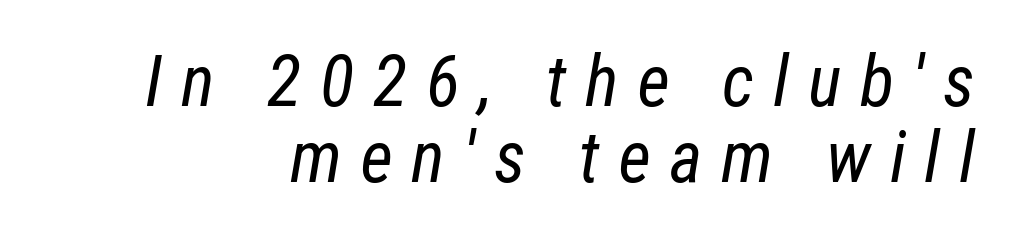
The image shows 71 px regular-weight, condensed type, italic (leaning right); set tight line spacing (1.07x), unusually wide letter spacing (+0.26 em), not underlined; low stroke contrast and a medium x-height.
